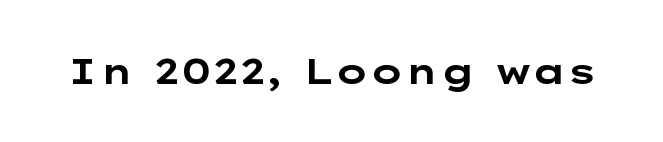
{"serif": "no", "italic": "no", "bold": "yes", "weight": "bold", "width": "wide", "stroke_contrast": "low", "x_height": "medium", "underline": "no", "letter_spacing": "normal", "letter_spacing_em": 0.0, "glyph_px": 35}
